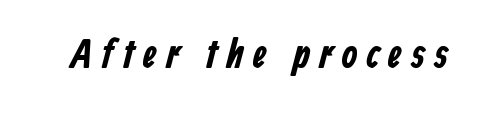
The image shows 41 px bold, condensed sans-serif type; set unusually wide letter spacing (+0.23 em), not underlined; low stroke contrast and a medium x-height.
